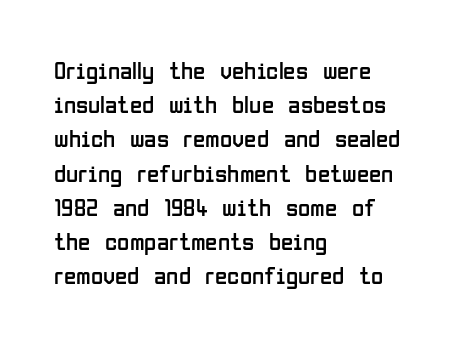
The image shows 25 px text type, upright; set left-aligned, normal line spacing (1.37x), normal letter spacing, not underlined.
